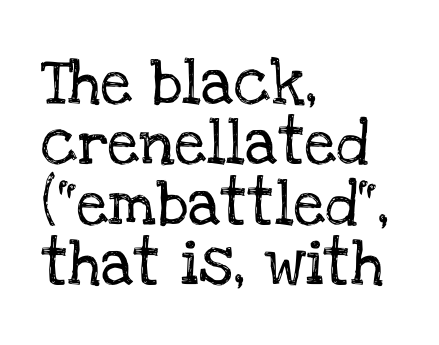
Q: Is the text italic (slanted)? A: No, it is upright.
Q: Is the typeface a serif or a sans-serif typeface? A: Serif.
Q: Is the text underlined? A: No.
Q: How is the paragraph aligned? A: Left-aligned.
Q: Is the spacing between letters normal or unusually wide? A: Normal.
Q: Is the spacing between lines tight, normal or loose? A: Normal.
Q: Width (condensed, normal, or wide)? A: Normal.
Q: Stroke contrast? A: Low.
Q: x-height? A: Large.
Q: Monospaced? A: No.
